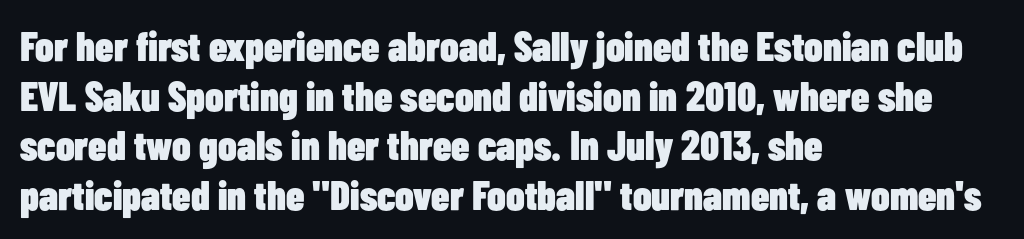
The image shows 41 px heavy, condensed sans-serif type, upright; set left-aligned, line spacing 1.21x, normal letter spacing, not underlined; low stroke contrast and a medium x-height.
